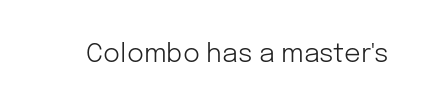
A roman cut, with each character standing at attention. Decoration check: the copy has no underline. The gaps between neighbouring characters are ordinary and unremarkable. Bold? No — there's no thickening of the strokes.
